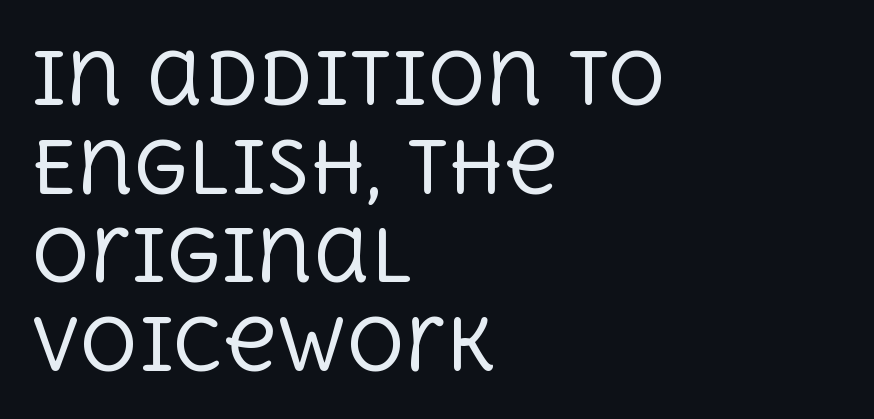
Note: serifs present on the glyphs. Descenders hang freely into open space. There is no visible air inserted between adjacent glyphs. Layout note: lines flush left. Every stem runs plumb, perpendicular to the baseline. The font sits on the lighter half of the weight spectrum, regular included.
